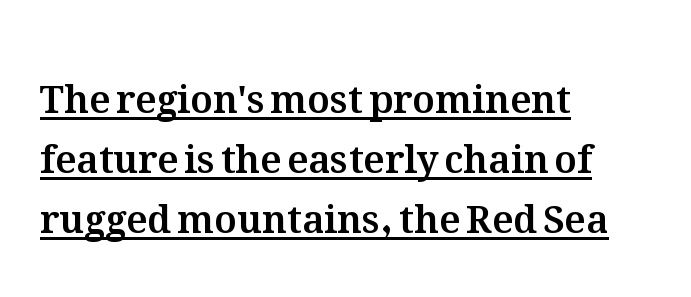
The line-height multiplier appears to be the usual default. Which margin do the lines hug? The left one — the right edge is uneven. Here the designer chose a conventional face with non-uniform glyph widths. The tracking reads as untouched default to a designer's eye. Decoration check: the copy is underlined. This sample uses an upright cut, with every glyph sitting square on the baseline.
